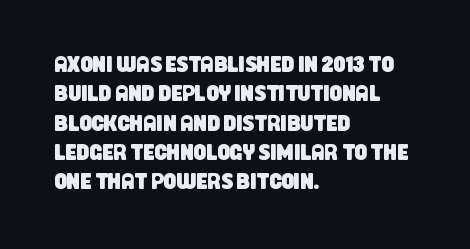
The type is set solid horizontally, with unmodified tracking. The lines in this sample share a left origin and differ only in where they stop. Baseline-to-baseline distance is the conventional proportion of letter height. Type without underlining.
